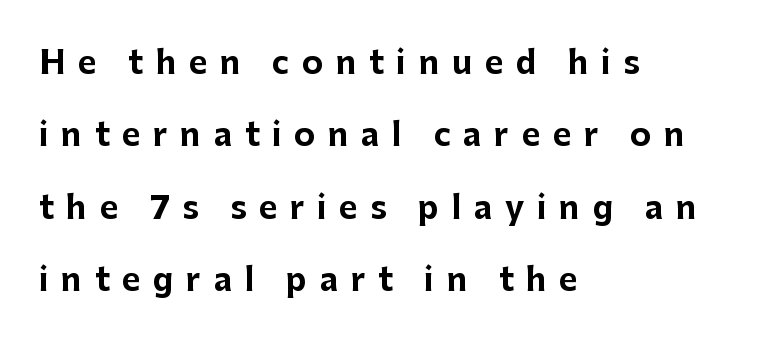
{"serif": "no", "italic": "no", "bold": "yes", "weight": "bold", "width": "normal", "stroke_contrast": "low", "x_height": "medium", "monospaced": "no", "underline": "no", "align": "left", "line_spacing": "loose", "line_spacing_ratio": 2.26, "letter_spacing": "wide", "letter_spacing_em": 0.39, "glyph_px": 32}
